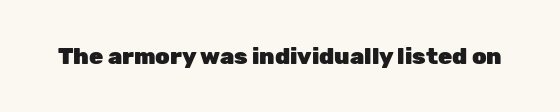
Q: Is the text bold? A: Yes.
Q: Is the text italic (slanted)? A: No, it is upright.
Q: Is the text underlined? A: No.
Q: Is the spacing between letters normal or unusually wide? A: Normal.
